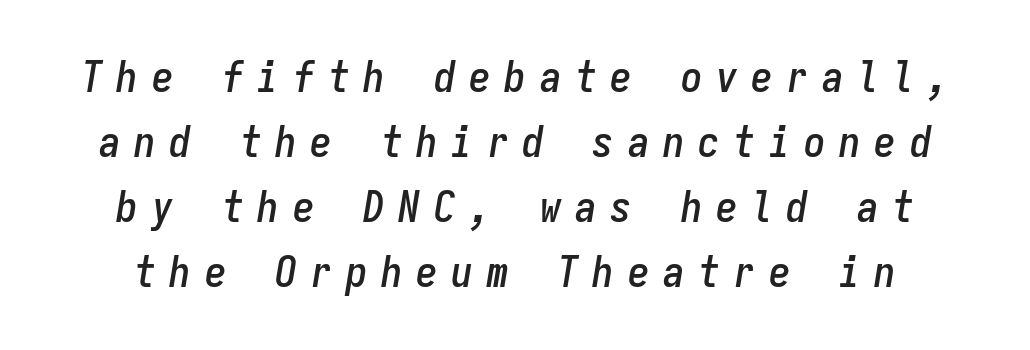
{"italic": "yes", "lean": "right", "slant_degrees": 9, "width": "condensed", "stroke_contrast": "low", "x_height": "medium", "monospaced": "yes", "underline": "no", "line_spacing": "normal", "line_spacing_ratio": 1.51, "letter_spacing": "wide", "letter_spacing_em": 0.32, "glyph_px": 43}
